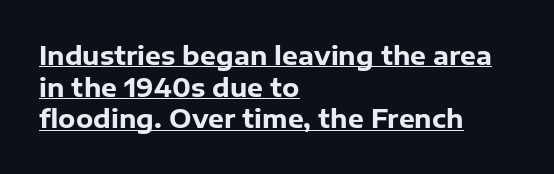
{"italic": "no", "bold": "yes", "underline": "yes", "align": "left", "line_spacing": "normal", "line_spacing_ratio": 1.27, "letter_spacing": "normal", "letter_spacing_em": 0.0, "glyph_px": 25}
